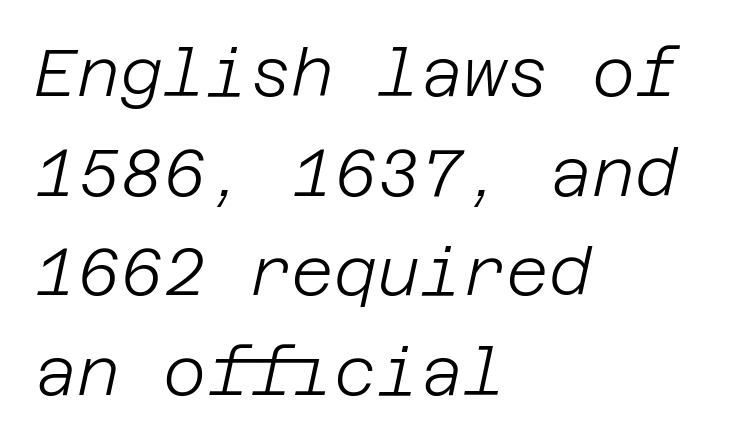
The image shows 66 px light type, italic (leaning right); set left-aligned, normal line spacing (1.51x), normal letter spacing, not underlined; low stroke contrast and a large x-height.
